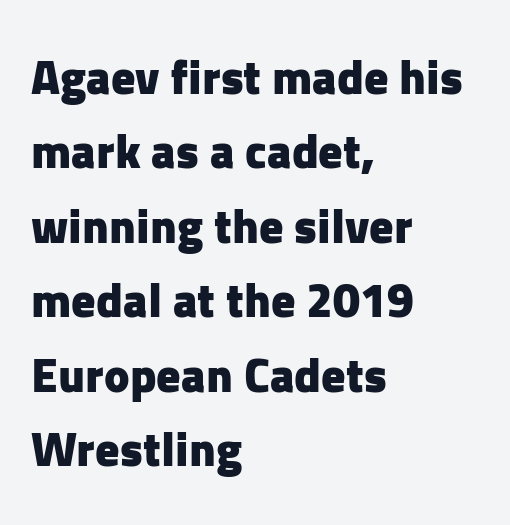
Rows of type keep a routine distance in the vertical direction. A clean baseline with only descenders dipping below it. The specimen reads as upright at a glance. Check where the strokes stop: nothing finishes them off — pure sans. Each line starts at the same left margin while the right side varies.
